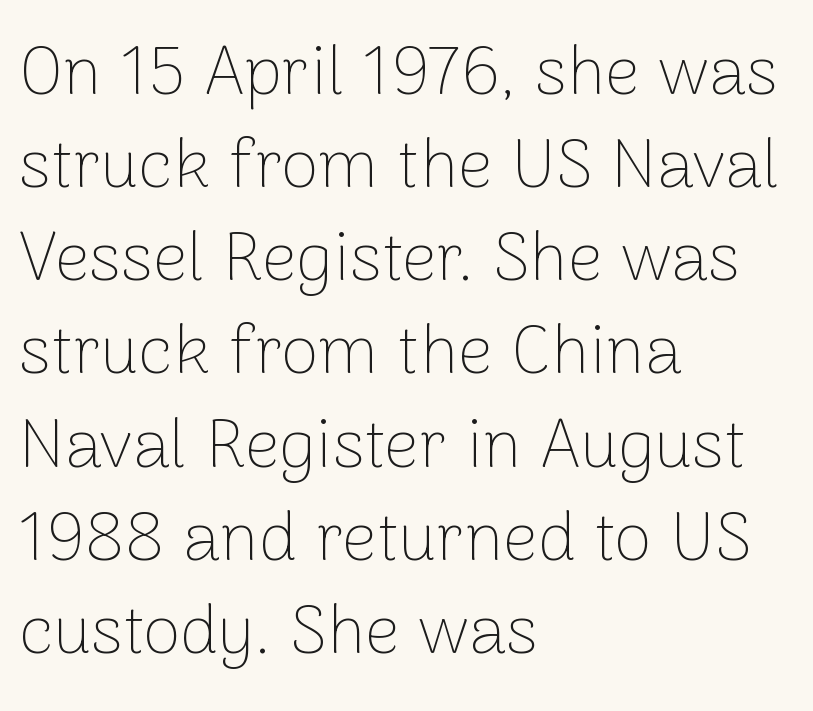
The image shows 69 px thin sans-serif type, upright; set left-aligned, normal line spacing (1.35x), normal letter spacing, not underlined; low stroke contrast and a medium x-height.
